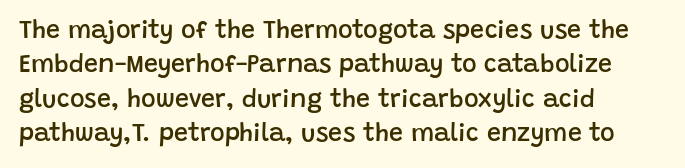
{"italic": "no", "bold": "semi", "underline": "no", "align": "left", "line_spacing": "normal", "line_spacing_ratio": 1.38, "letter_spacing": "normal", "letter_spacing_em": 0.0, "glyph_px": 25}
